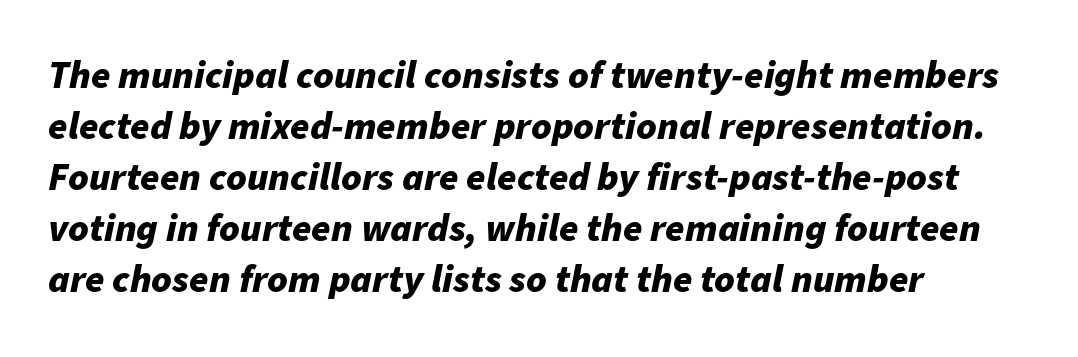
Q: Is the text bold? A: Yes.
Q: Is the text italic (slanted)? A: Yes, it leans right by about 11 degrees.
Q: Is the text underlined? A: No.
Q: How is the paragraph aligned? A: Left-aligned.
Q: Is the spacing between letters normal or unusually wide? A: Normal.
Q: Is the spacing between lines tight, normal or loose? A: Normal.
Q: Width (condensed, normal, or wide)? A: Normal.
Q: Stroke contrast? A: Low.
Q: x-height? A: Medium.
Q: Monospaced? A: No.
